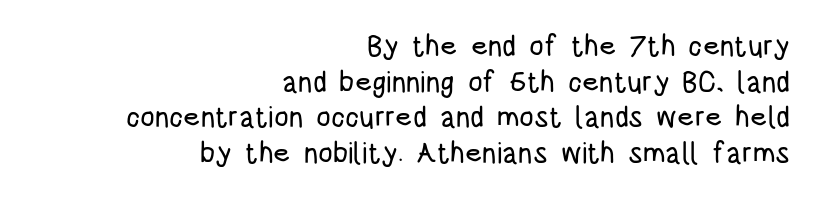
The image shows 29 px condensed sans-serif type, upright; set right-aligned, line spacing 1.23x, normal letter spacing, not underlined; low stroke contrast and a large x-height.
